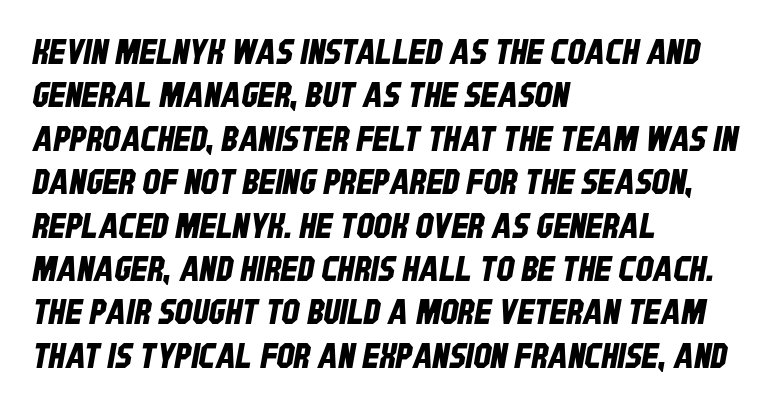
The image shows 35 px condensed sans-serif type; set left-aligned, line spacing 1.24x, normal letter spacing, not underlined; low stroke contrast and a large x-height.
